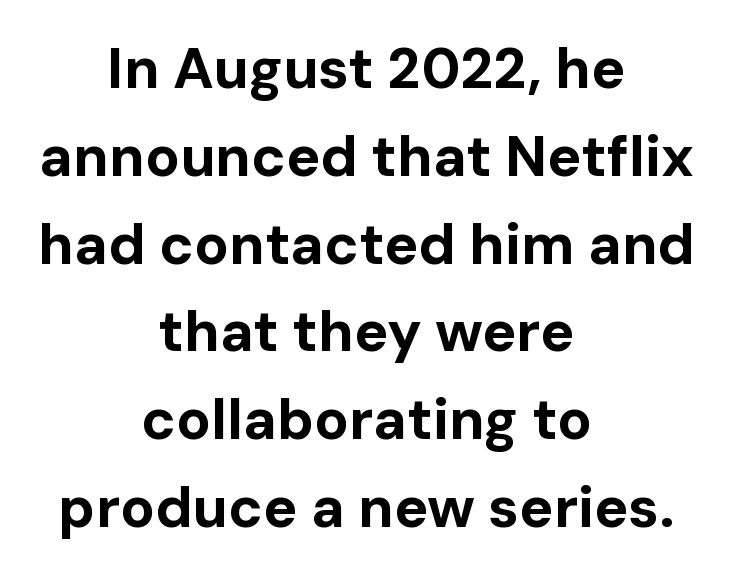
The image shows 57 px bold sans-serif type, upright; set centered, normal line spacing (1.54x), normal letter spacing, not underlined; low stroke contrast and a medium x-height.
